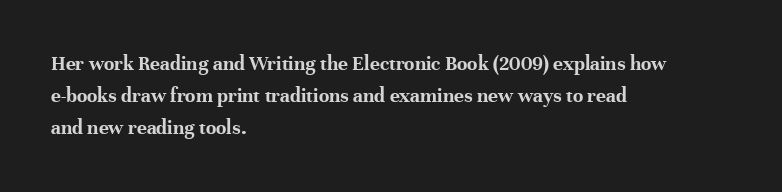
Q: Is the text bold? A: Yes.
Q: Is the text italic (slanted)? A: No, it is upright.
Q: Is the text underlined? A: No.
Q: How is the paragraph aligned? A: Left-aligned.
Q: Is the spacing between letters normal or unusually wide? A: Normal.
Q: Is the spacing between lines tight, normal or loose? A: Normal.
